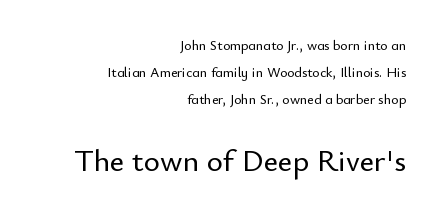
Rule under the text: the space is simply empty. This block would shrink considerably if given ordinary leading; it's expanded now. A roman cut, with each character standing at attention. Is the letter spacing exaggerated? No — it looks like the ordinary default.
